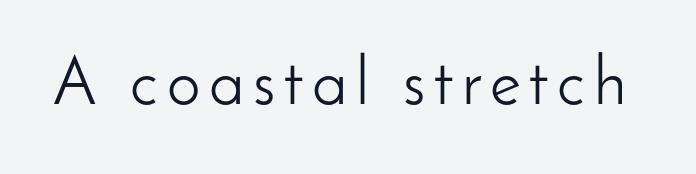
{"serif": "no", "italic": "no", "bold": "no", "weight": "light", "width": "normal", "stroke_contrast": "low", "x_height": "small", "monospaced": "no", "underline": "no", "glyph_px": 67}
